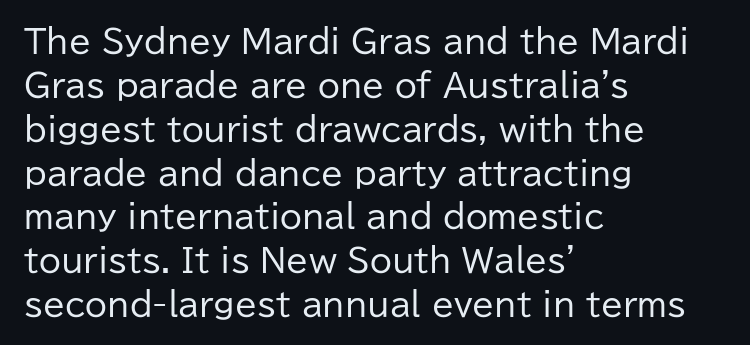
Honestly, there is no underline to notice here at all. The typeface chosen for these lines omits serifs. This sample is left-justified, so line endings fall wherever the words run out. This is the regular roman posture of the typeface.
